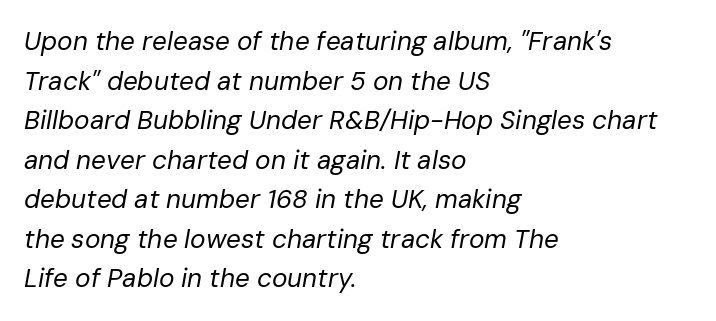
The image shows 26 px text type, italic (leaning right); set left-aligned, normal line spacing (1.52x), normal letter spacing, not underlined.
